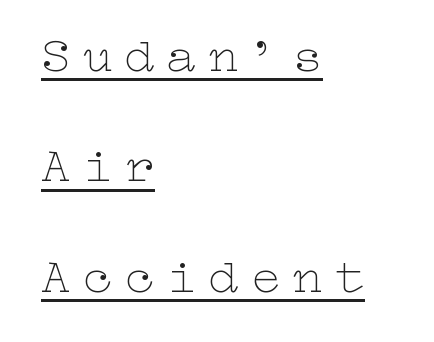
The image shows 50 px thin, wide type, upright; set left-aligned, loose line spacing (2.21x), unusually wide letter spacing (+0.24 em), underlined; low stroke contrast and a medium x-height.
